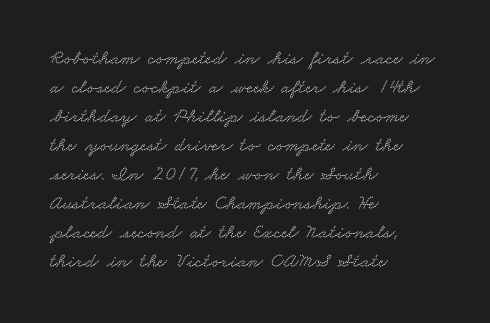
This rendering leaves character spacing at its baseline value. Each new line begins a customary step beneath the previous one. Where is the straight margin? On the left. Glance below the letters and you will spot only blank space.
